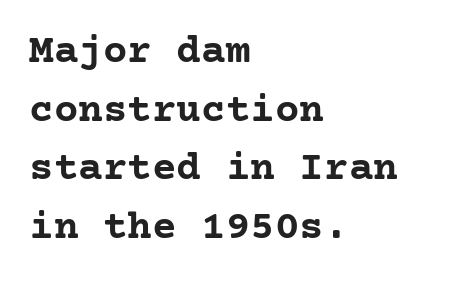
Type style note: has serifs. One-word summary of the alignment: left. Line spacing here is normal. The glyphs are unaccompanied by any horizontal stroke below them. Rendered with straight, roman letterforms.
